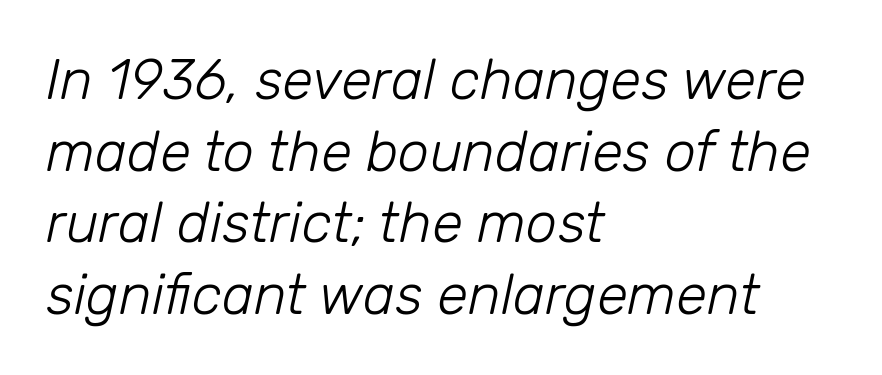
{"italic": "yes", "lean": "right", "slant_degrees": 12, "bold": "no", "weight": "light", "width": "normal", "stroke_contrast": "low", "x_height": "medium", "monospaced": "no", "underline": "no", "align": "left", "line_spacing": "normal", "line_spacing_ratio": 1.28, "letter_spacing": "normal", "letter_spacing_em": 0.0, "glyph_px": 56}
